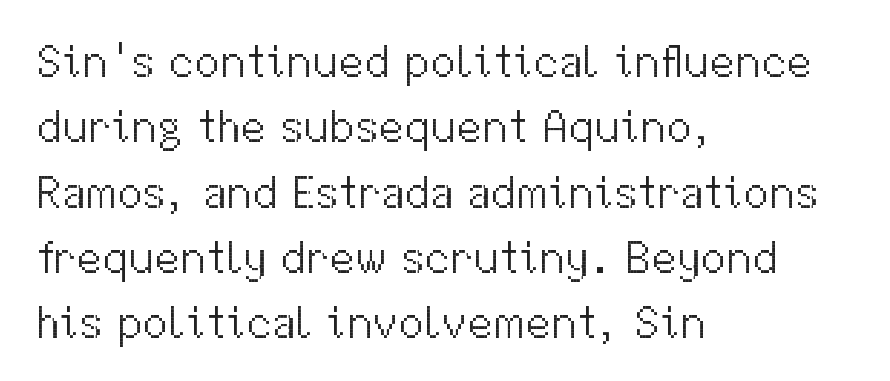
Q: Is the text bold? A: No.
Q: Is the text italic (slanted)? A: No, it is upright.
Q: Is the typeface a serif or a sans-serif typeface? A: Sans-serif.
Q: Is the text underlined? A: No.
Q: How is the paragraph aligned? A: Left-aligned.
Q: Is the spacing between letters normal or unusually wide? A: Normal.
Q: Is the spacing between lines tight, normal or loose? A: Normal.
Q: Width (condensed, normal, or wide)? A: Normal.
Q: Stroke contrast? A: Medium.
Q: x-height? A: Medium.
Q: Monospaced? A: No.
